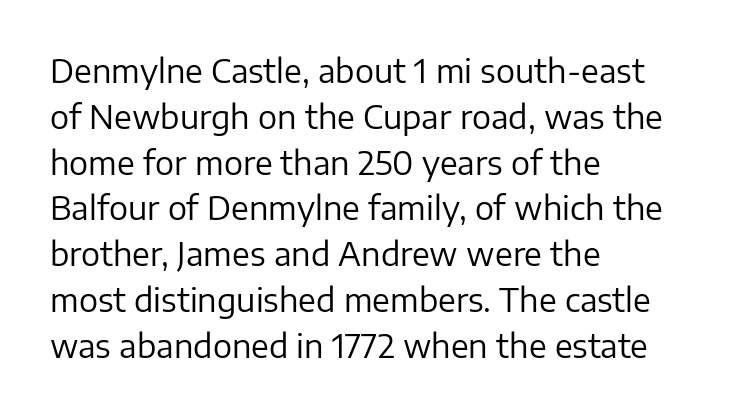
Q: Is the text bold? A: No.
Q: Is the text italic (slanted)? A: No, it is upright.
Q: Is the typeface a serif or a sans-serif typeface? A: Sans-serif.
Q: Is the text underlined? A: No.
Q: How is the paragraph aligned? A: Left-aligned.
Q: Is the spacing between letters normal or unusually wide? A: Normal.
Q: Is the spacing between lines tight, normal or loose? A: Normal.
Q: Width (condensed, normal, or wide)? A: Normal.
Q: Stroke contrast? A: Low.
Q: x-height? A: Medium.
Q: Monospaced? A: No.
